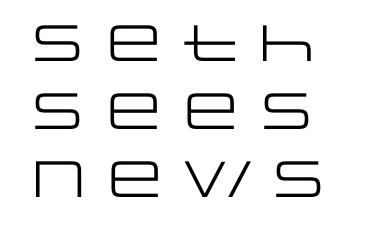
No extra tracking has been applied to these lines. The typeface has the unassuming heft of standard copy or less. Does the type have serifs? No, each stem ends abruptly. Designer's note — italics off, roman on. Regarding leading, the lines here are spaced in the standard way. The baseline area is clear.
